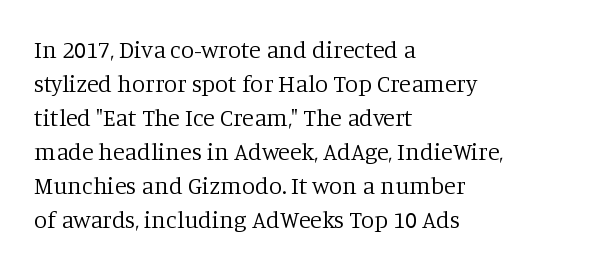
{"italic": "no", "bold": "no", "underline": "no", "align": "left", "line_spacing": "normal", "line_spacing_ratio": 1.42, "letter_spacing": "normal", "letter_spacing_em": 0.0, "glyph_px": 24}
